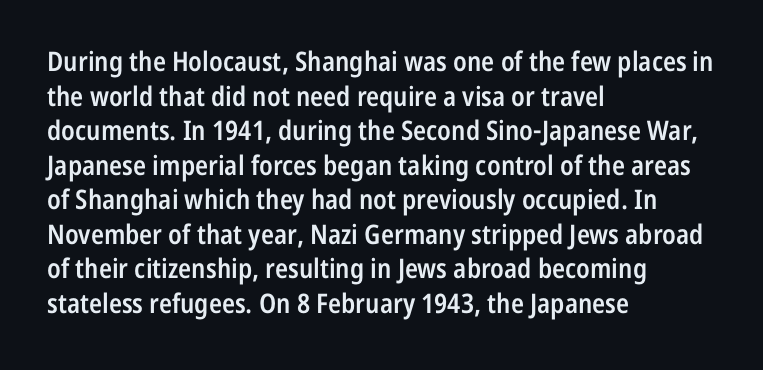
The image shows 27 px text type, upright; set left-aligned, normal line spacing (1.28x), normal letter spacing, not underlined.
